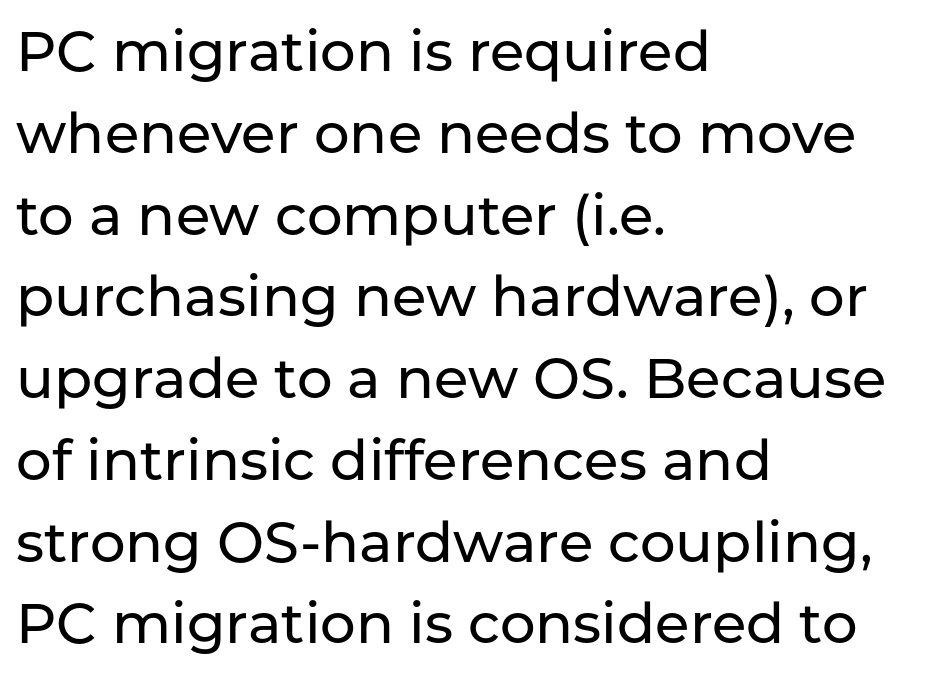
The image shows 56 px sans-serif type, upright; set left-aligned, normal line spacing (1.46x), normal letter spacing, not underlined; low stroke contrast and a medium x-height.
